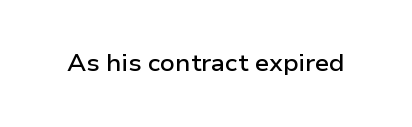
The image shows 23 px text type, upright; set normal letter spacing, not underlined.
